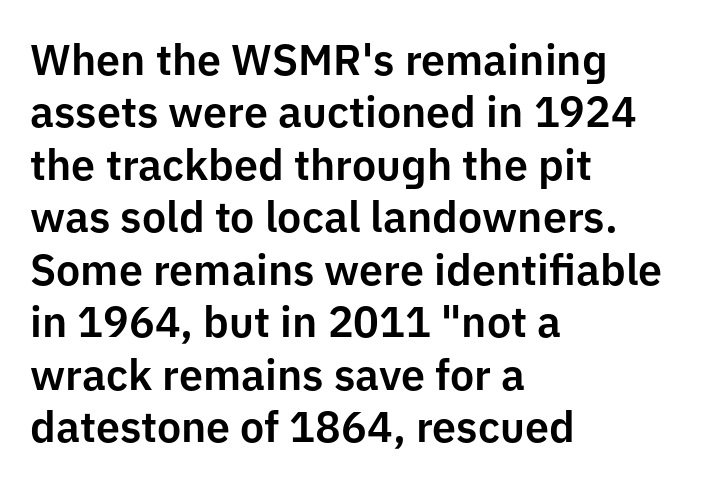
Q: Is the text italic (slanted)? A: No, it is upright.
Q: Is the typeface a serif or a sans-serif typeface? A: Sans-serif.
Q: Is the text underlined? A: No.
Q: How is the paragraph aligned? A: Left-aligned.
Q: Is the spacing between letters normal or unusually wide? A: Normal.
Q: Width (condensed, normal, or wide)? A: Normal.
Q: Stroke contrast? A: Low.
Q: x-height? A: Medium.
Q: Monospaced? A: No.
